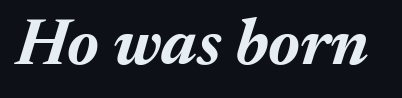
Q: Is the text bold? A: Yes.
Q: Is the text italic (slanted)? A: Yes, it leans right by about 17 degrees.
Q: Is the text underlined? A: No.
Q: Is the spacing between letters normal or unusually wide? A: Normal.
Q: Width (condensed, normal, or wide)? A: Normal.
Q: Stroke contrast? A: Medium.
Q: x-height? A: Medium.
Q: Monospaced? A: No.
